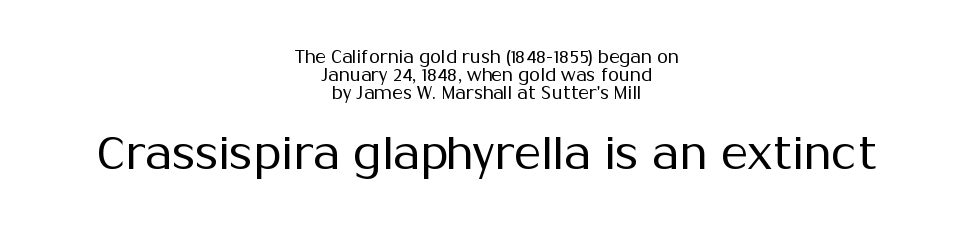
This rendering leaves character spacing at its baseline value. A typesetter would mark this as roman, not italic. The weight would be labelled regular, book, light, or lighter still. A centered setting, common on invitations and titles, is used for this passage. The font family rendered here belongs to the sans-serif group. Lines of text with bare space underneath.
